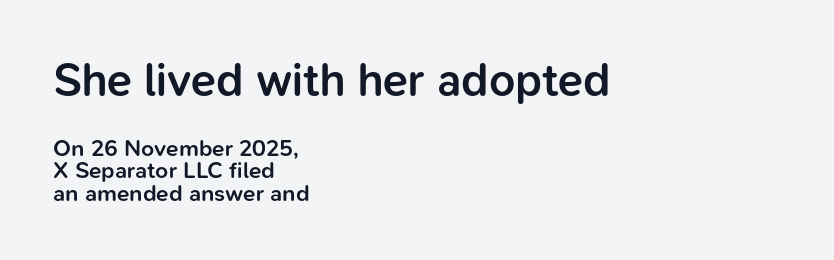
Q: Is the text bold? A: Semi-bold.
Q: Is the text italic (slanted)? A: No, it is upright.
Q: Is the typeface a serif or a sans-serif typeface? A: Sans-serif.
Q: Is the text underlined? A: No.
Q: How is the paragraph aligned? A: Left-aligned.
Q: Is the spacing between letters normal or unusually wide? A: Normal.
Q: Is the spacing between lines tight, normal or loose? A: Tight.
Q: Which block of text is set in a larger size, the first (top) or the second (bottom)? A: The first (top) one.
Q: Width (condensed, normal, or wide)? A: Normal.
Q: Stroke contrast? A: Low.
Q: x-height? A: Medium.
Q: Monospaced? A: No.
